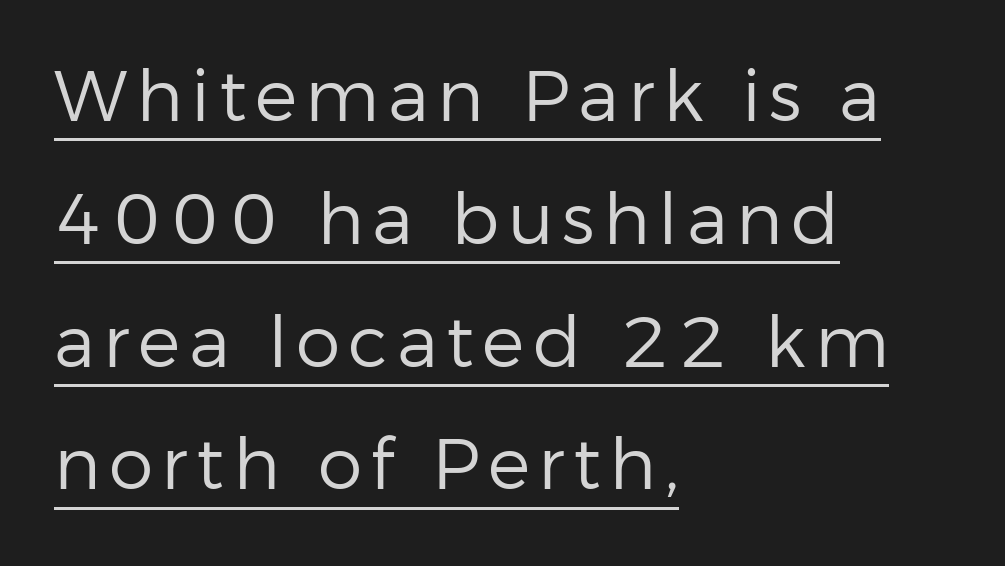
Nope, not italic — everything's standing straight. Which margin do the lines hug? The left one — the right edge is uneven. Varying glyph widths throughout — classic text-font behaviour. A rule runs beneath these lines of type.
